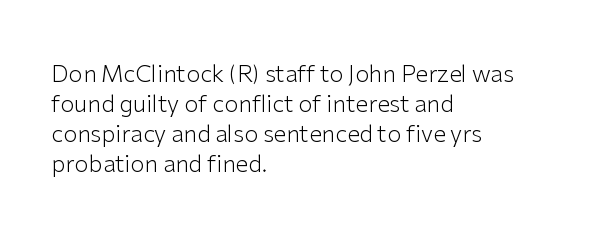
Q: Is the text bold? A: No.
Q: Is the text italic (slanted)? A: No, it is upright.
Q: Is the text underlined? A: No.
Q: How is the paragraph aligned? A: Left-aligned.
Q: Is the spacing between letters normal or unusually wide? A: Normal.
Q: Is the spacing between lines tight, normal or loose? A: Normal.
